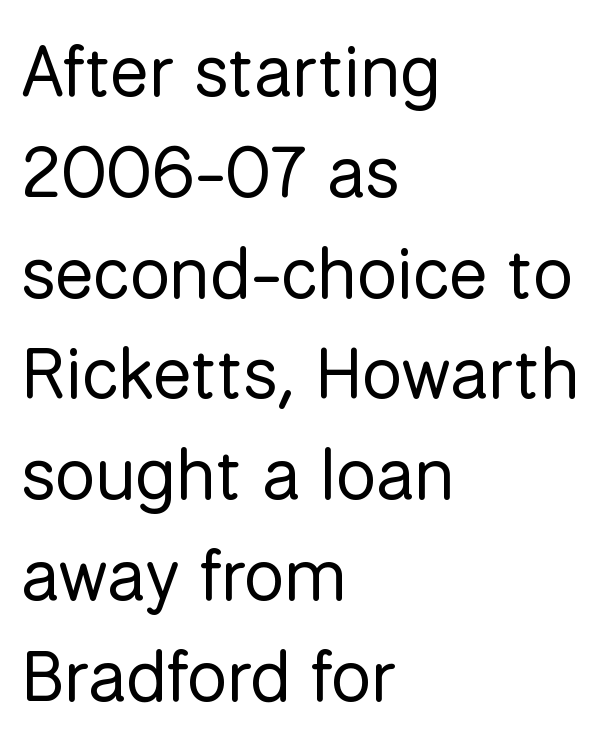
The image shows 72 px regular-weight sans-serif type, upright; set left-aligned, normal line spacing (1.4x), normal letter spacing, not underlined; low stroke contrast and a medium x-height.
